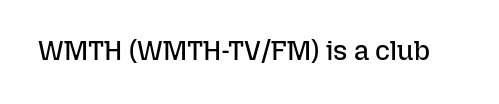
Has an underline been added? It has not. The type is set solid horizontally, with unmodified tracking. The characters are drawn with everyday or finer stroke widths. Every character sits straight up, as roman type does.
